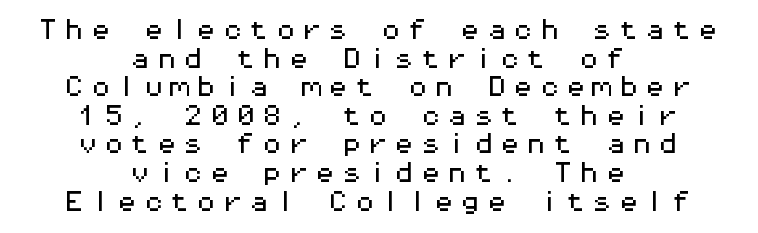
Regular leading. Characters remain perfectly vertical along every line. The setting favours the middle, as headings and verse often do. Is the letter spacing exaggerated? Yes — the characters are pushed far apart. This rendering features lettering with no underline.
